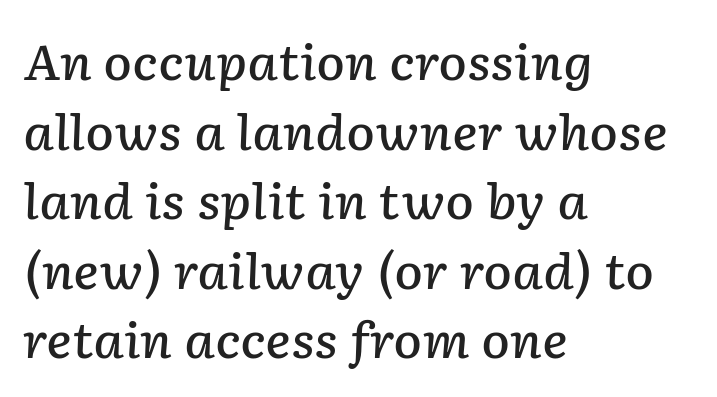
{"italic": "yes", "lean": "right", "slant_degrees": 2, "bold": "semi", "weight": "semibold", "width": "normal", "stroke_contrast": "low", "x_height": "medium", "monospaced": "no", "underline": "no", "align": "left", "line_spacing": "normal", "line_spacing_ratio": 1.45, "letter_spacing": "normal", "letter_spacing_em": 0.0, "glyph_px": 48}
